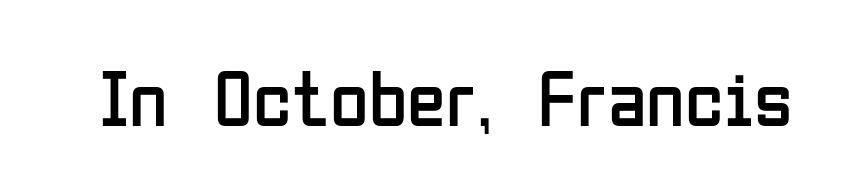
{"serif": "no", "italic": "no", "bold": "no", "weight": "regular", "width": "condensed", "stroke_contrast": "low", "x_height": "medium", "monospaced": "no", "underline": "no", "letter_spacing": "normal", "letter_spacing_em": 0.0, "glyph_px": 79}
